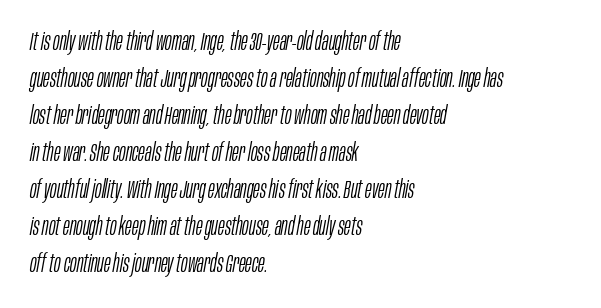
The designer left line spacing at the default. Weight class: somewhere from thin through regular. These lines are set flush left with a ragged right edge. Caption: standard tracking, unaltered. Emphasis-style slanted type is in use. The space beneath each line is pristine and unruled.
